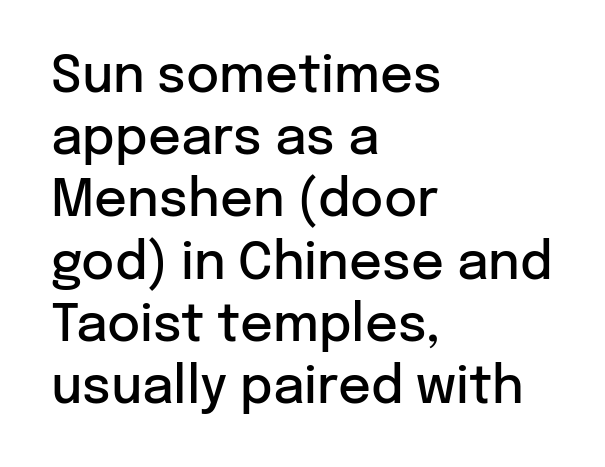
Q: Is the text bold? A: Semi-bold.
Q: Is the text italic (slanted)? A: No, it is upright.
Q: Is the typeface a serif or a sans-serif typeface? A: Sans-serif.
Q: Is the text underlined? A: No.
Q: How is the paragraph aligned? A: Left-aligned.
Q: Is the spacing between letters normal or unusually wide? A: Normal.
Q: Width (condensed, normal, or wide)? A: Normal.
Q: Stroke contrast? A: Low.
Q: x-height? A: Medium.
Q: Monospaced? A: No.
